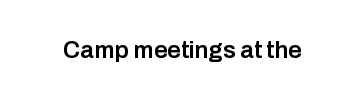
Q: Is the text bold? A: Semi-bold.
Q: Is the text italic (slanted)? A: No, it is upright.
Q: Is the text underlined? A: No.
Q: Is the spacing between letters normal or unusually wide? A: Normal.
